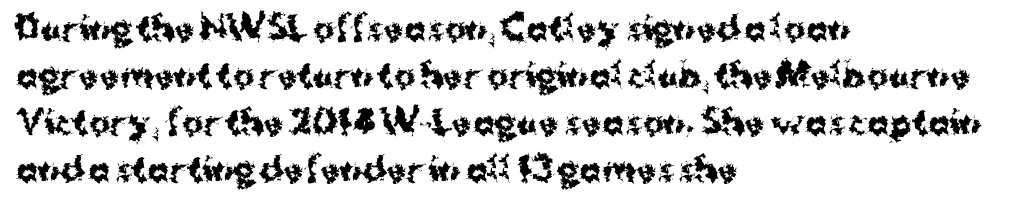
Q: Is the text bold? A: Yes.
Q: Is the text italic (slanted)? A: No, it is upright.
Q: Is the typeface a serif or a sans-serif typeface? A: Sans-serif.
Q: Is the text underlined? A: No.
Q: How is the paragraph aligned? A: Left-aligned.
Q: Is the spacing between letters normal or unusually wide? A: Normal.
Q: Is the spacing between lines tight, normal or loose? A: Normal.
Q: Width (condensed, normal, or wide)? A: Normal.
Q: Stroke contrast? A: Medium.
Q: x-height? A: Medium.
Q: Monospaced? A: No.
